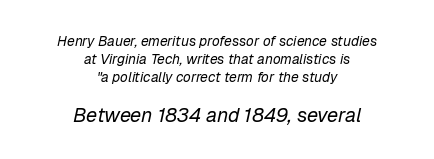
{"italic": "yes", "lean": "right", "slant_degrees": 12, "bold": "no", "underline": "no", "align": "center", "line_spacing": "normal", "line_spacing_ratio": 1.28, "letter_spacing": "normal", "letter_spacing_em": 0.0, "larger_block": "second", "size_ratio": 1.43, "glyph_px": 20}
